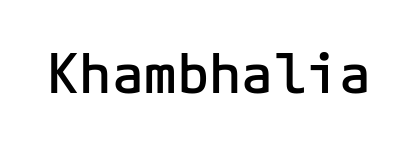
Q: Is the text bold? A: Semi-bold.
Q: Is the text italic (slanted)? A: No, it is upright.
Q: Is the typeface a serif or a sans-serif typeface? A: Sans-serif.
Q: Is the text underlined? A: No.
Q: Is the spacing between letters normal or unusually wide? A: Normal.
Q: Width (condensed, normal, or wide)? A: Normal.
Q: Stroke contrast? A: Low.
Q: x-height? A: Medium.
